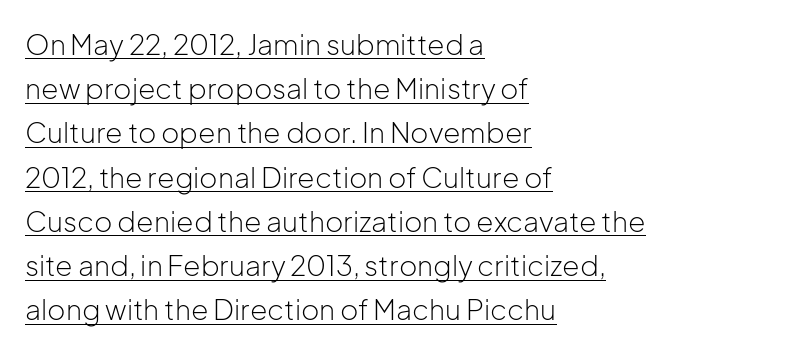
{"serif": "no", "italic": "no", "bold": "no", "weight": "light", "width": "normal", "stroke_contrast": "low", "x_height": "medium", "monospaced": "no", "underline": "yes", "align": "left", "line_spacing": "normal", "line_spacing_ratio": 1.58, "letter_spacing": "normal", "letter_spacing_em": 0.0, "glyph_px": 28}
